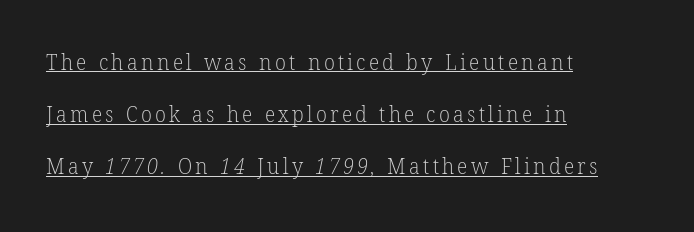
The image shows 22 px text type; set left-aligned, loose line spacing (2.37x), underlined.
